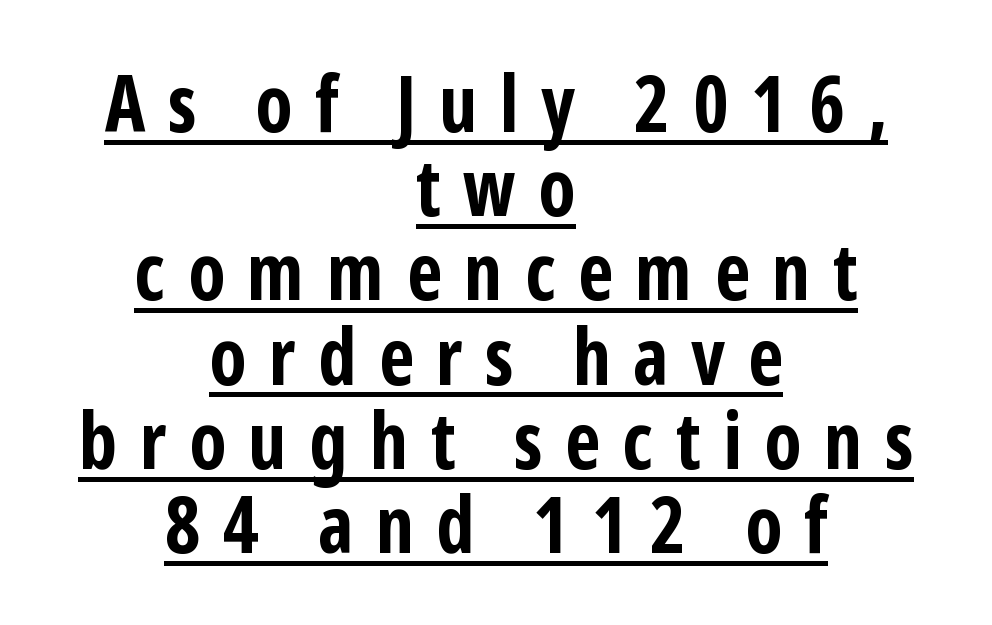
The space between consecutive lines is stingy. The rendered words wear a rule along their underside. In CSS terms this would be text-align: center. Does the type have serifs? No, each stem ends abruptly.
